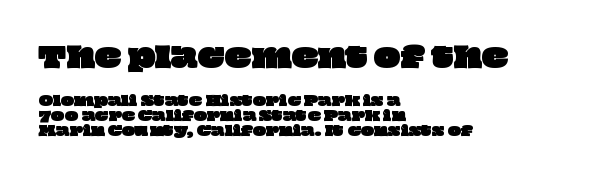
{"width": "wide", "stroke_contrast": "low", "x_height": "large", "monospaced": "no", "underline": "no", "align": "left", "line_spacing": "tight", "line_spacing_ratio": 1.08, "letter_spacing": "normal", "letter_spacing_em": 0.0, "larger_block": "first", "size_ratio": 2.0, "glyph_px": 28}
